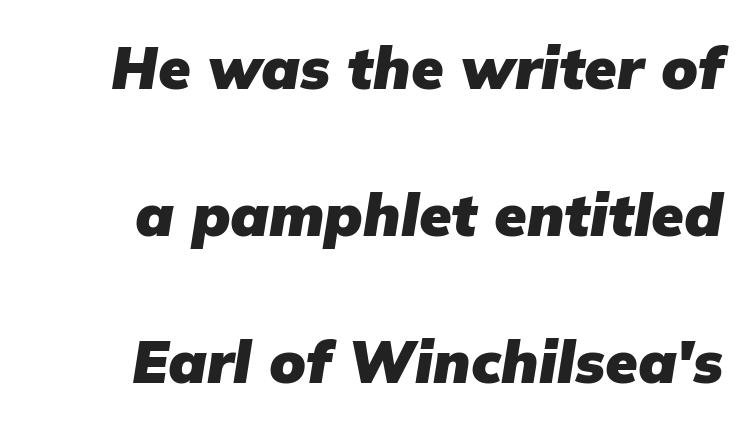
The letters are slanted; this is an italic face. Here the glyphs are tracked normally, forming tight word shapes. Only glyphs here, with clear space below each row. Strokes here are thick enough to call this a true bold. Do the characters align in a grid? No, the font is proportional.
